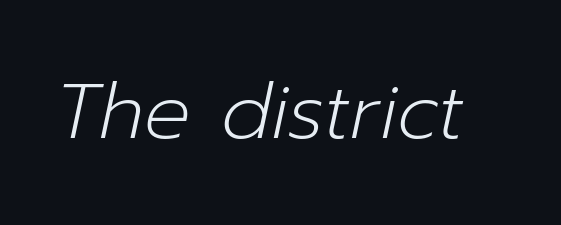
Q: Is the text bold? A: No.
Q: Is the text italic (slanted)? A: Yes, it leans right by about 12 degrees.
Q: Is the text underlined? A: No.
Q: Is the spacing between letters normal or unusually wide? A: Normal.
Q: Width (condensed, normal, or wide)? A: Normal.
Q: Stroke contrast? A: Low.
Q: x-height? A: Medium.
Q: Monospaced? A: No.
